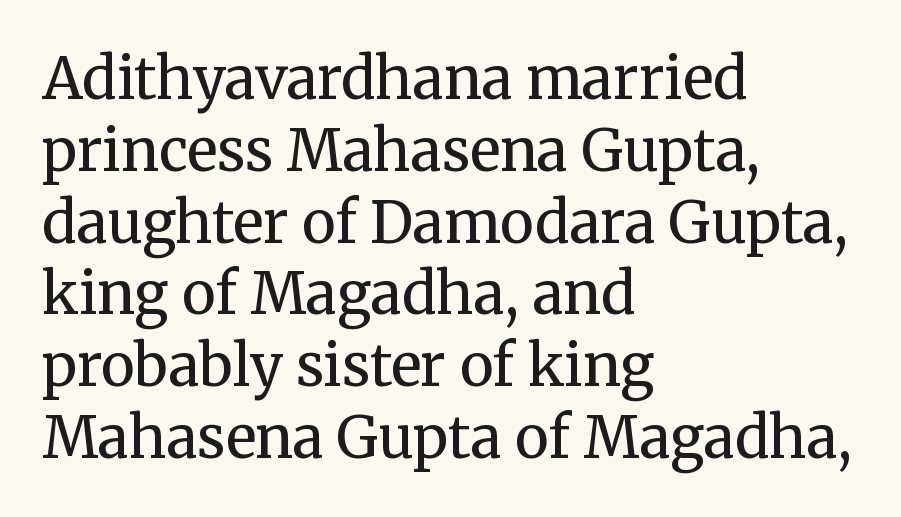
Q: Is the text bold? A: No.
Q: Is the text italic (slanted)? A: No, it is upright.
Q: Is the typeface a serif or a sans-serif typeface? A: Serif.
Q: Is the text underlined? A: No.
Q: How is the paragraph aligned? A: Left-aligned.
Q: Is the spacing between letters normal or unusually wide? A: Normal.
Q: Is the spacing between lines tight, normal or loose? A: Normal.
Q: Width (condensed, normal, or wide)? A: Normal.
Q: Stroke contrast? A: Medium.
Q: x-height? A: Medium.
Q: Monospaced? A: No.
